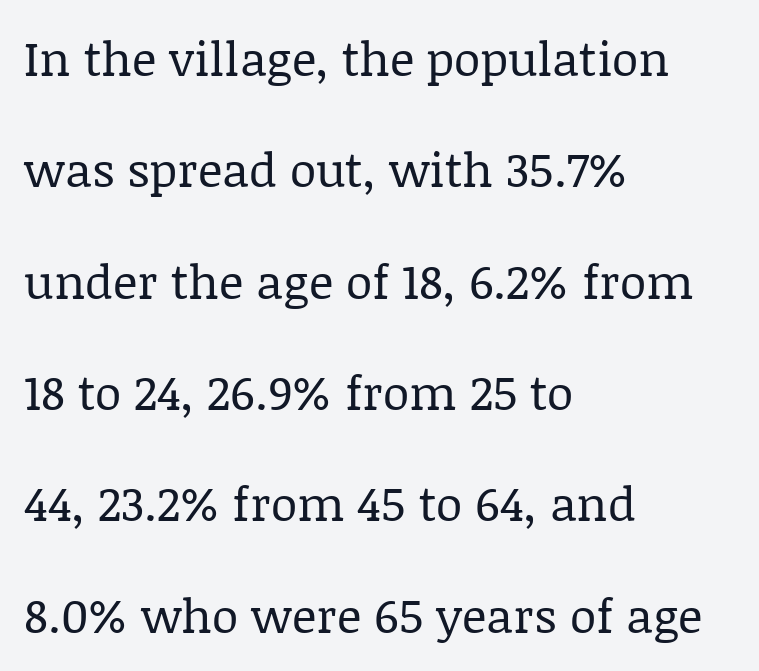
Q: Is the text bold? A: No.
Q: Is the text italic (slanted)? A: No, it is upright.
Q: Is the typeface a serif or a sans-serif typeface? A: Serif.
Q: Is the text underlined? A: No.
Q: How is the paragraph aligned? A: Left-aligned.
Q: Is the spacing between letters normal or unusually wide? A: Normal.
Q: Is the spacing between lines tight, normal or loose? A: Loose.
Q: Width (condensed, normal, or wide)? A: Normal.
Q: Stroke contrast? A: Low.
Q: x-height? A: Large.
Q: Monospaced? A: No.
